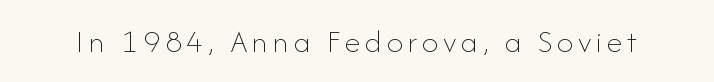
The image shows 33 px thin type, upright; set not underlined; low stroke contrast and a small x-height.
